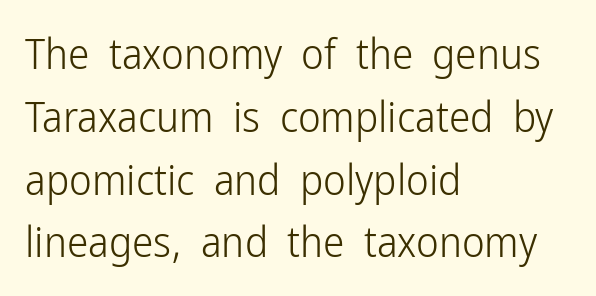
{"serif": "no", "italic": "no", "bold": "no", "weight": "light", "width": "condensed", "stroke_contrast": "low", "x_height": "medium", "monospaced": "no", "underline": "no", "align": "left", "line_spacing": "normal", "line_spacing_ratio": 1.46, "letter_spacing": "normal", "letter_spacing_em": 0.0, "glyph_px": 43}
